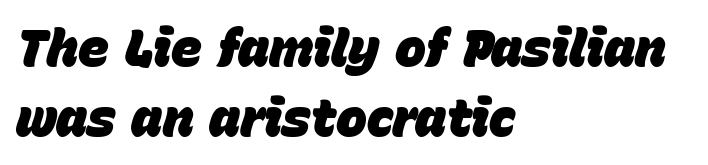
Q: Is the text bold? A: Yes.
Q: Is the text italic (slanted)? A: Yes, it leans right by about 15 degrees.
Q: Is the text underlined? A: No.
Q: How is the paragraph aligned? A: Left-aligned.
Q: Is the spacing between letters normal or unusually wide? A: Normal.
Q: Is the spacing between lines tight, normal or loose? A: Normal.
Q: Width (condensed, normal, or wide)? A: Normal.
Q: Stroke contrast? A: Low.
Q: x-height? A: Large.
Q: Monospaced? A: No.
